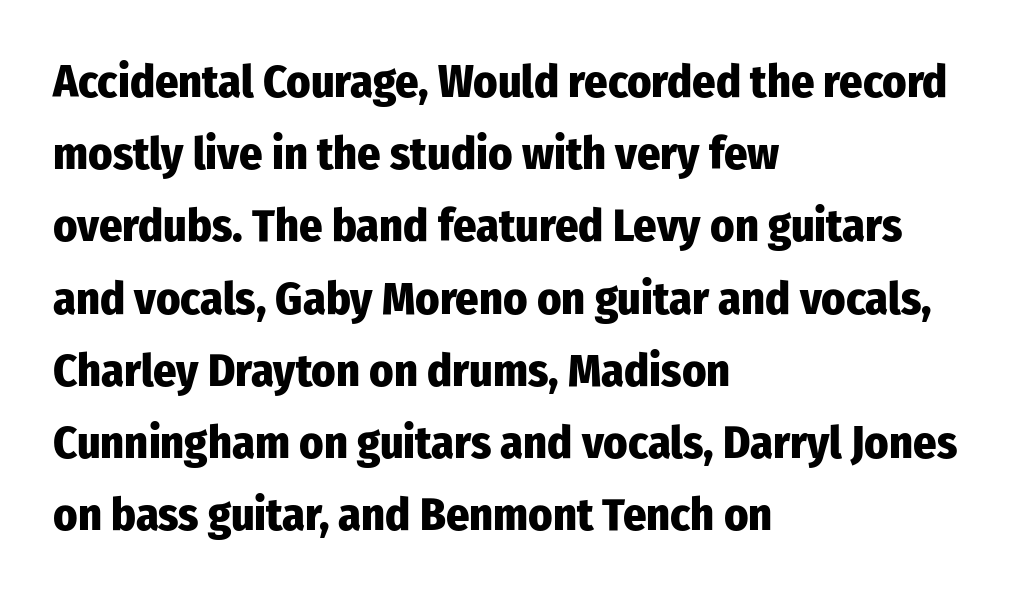
The image shows 46 px heavy, condensed sans-serif type, upright; set left-aligned, normal line spacing (1.57x), normal letter spacing, not underlined; low stroke contrast and a medium x-height.
